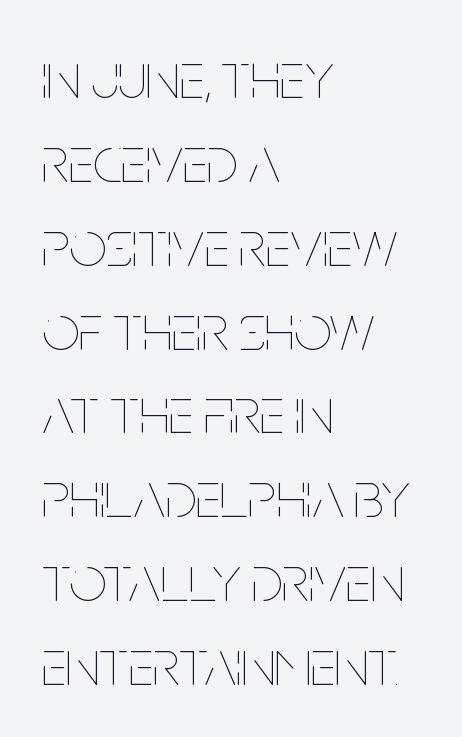
The image shows 65 px thin, condensed type, upright; set left-aligned, normal line spacing (1.29x), normal letter spacing, not underlined; low stroke contrast and a large x-height.
